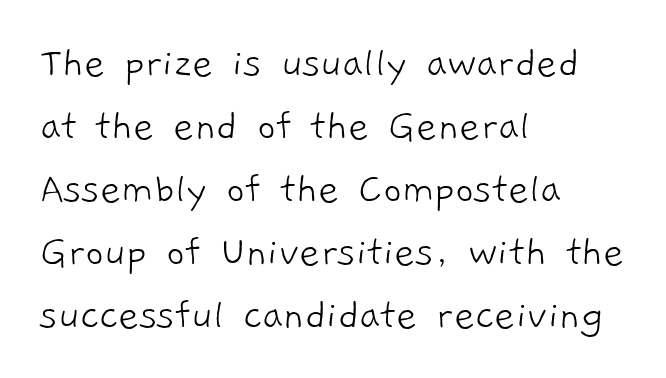
Q: Is the text bold? A: No.
Q: Is the typeface a serif or a sans-serif typeface? A: Sans-serif.
Q: Is the text underlined? A: No.
Q: How is the paragraph aligned? A: Left-aligned.
Q: Is the spacing between letters normal or unusually wide? A: Normal.
Q: Is the spacing between lines tight, normal or loose? A: Normal.
Q: Width (condensed, normal, or wide)? A: Normal.
Q: Stroke contrast? A: Low.
Q: x-height? A: Medium.
Q: Monospaced? A: No.
